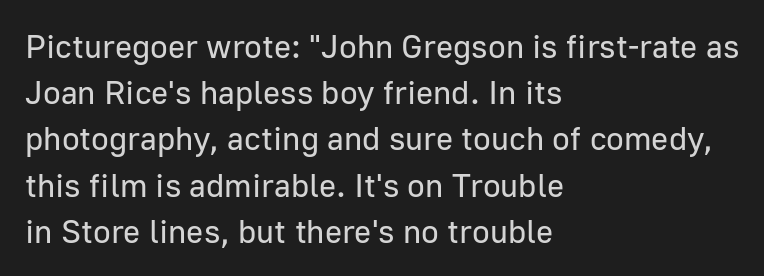
{"serif": "no", "italic": "no", "bold": "no", "weight": "regular", "width": "normal", "stroke_contrast": "low", "x_height": "medium", "monospaced": "no", "underline": "no", "align": "left", "line_spacing": "normal", "line_spacing_ratio": 1.4, "letter_spacing": "normal", "letter_spacing_em": 0.0, "glyph_px": 33}
